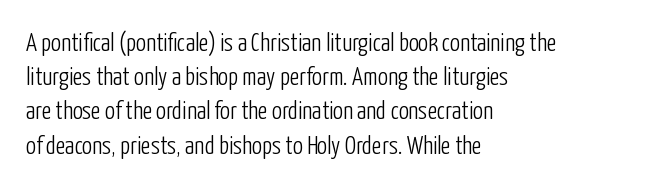
{"italic": "no", "bold": "no", "underline": "no", "align": "left", "line_spacing": "normal", "line_spacing_ratio": 1.37, "letter_spacing": "normal", "letter_spacing_em": 0.0, "glyph_px": 25}
